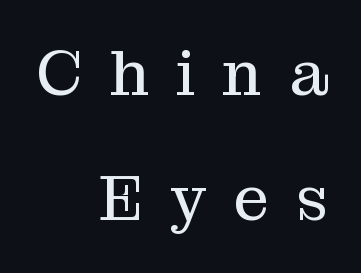
Q: Is the text bold? A: No.
Q: Is the text italic (slanted)? A: No, it is upright.
Q: Is the typeface a serif or a sans-serif typeface? A: Serif.
Q: Is the text underlined? A: No.
Q: How is the paragraph aligned? A: Right-aligned.
Q: Is the spacing between letters normal or unusually wide? A: Unusually wide.
Q: Is the spacing between lines tight, normal or loose? A: Loose.
Q: Width (condensed, normal, or wide)? A: Normal.
Q: Stroke contrast? A: Medium.
Q: x-height? A: Medium.
Q: Monospaced? A: No.
